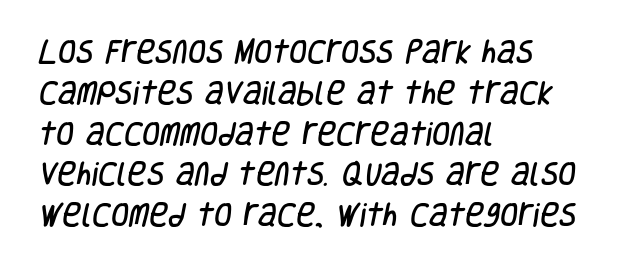
The image shows 26 px text type; set left-aligned, normal line spacing (1.57x), normal letter spacing, not underlined.
